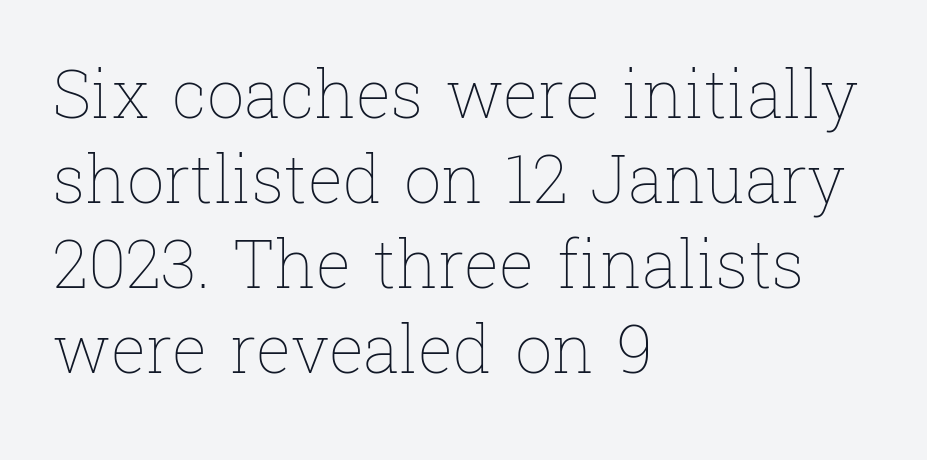
Line beginnings align vertically; line endings do not. The font sits on the lighter half of the weight spectrum, regular included. This rendering leaves character spacing at its baseline value. Beneath every word, the page is bare. The typography opts for an upright posture over an oblique one.
